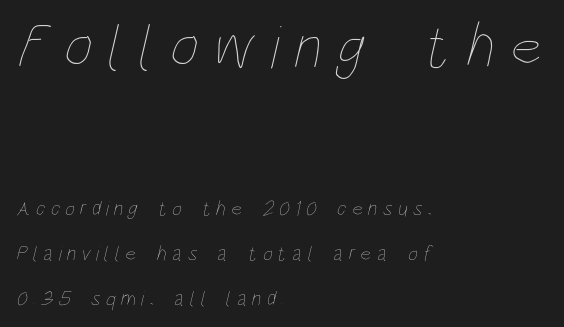
{"bold": "no", "weight": "thin", "width": "condensed", "stroke_contrast": "low", "x_height": "large", "monospaced": "no", "underline": "no", "align": "left", "line_spacing": "loose", "line_spacing_ratio": 2.14, "letter_spacing": "wide", "letter_spacing_em": 0.26, "larger_block": "first", "size_ratio": 2.95, "glyph_px": 62}
